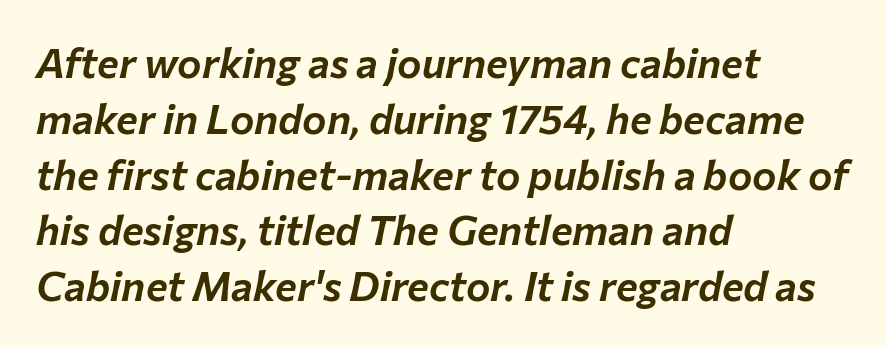
The rag falls on the right side of this text block. Regular leading. Characters follow at the spacing the type designer built in. Honestly, there is no underline to notice here at all. The face used here is proportionally spaced, like ordinary book or web type. Yep, that's italic — everything's leaning.
